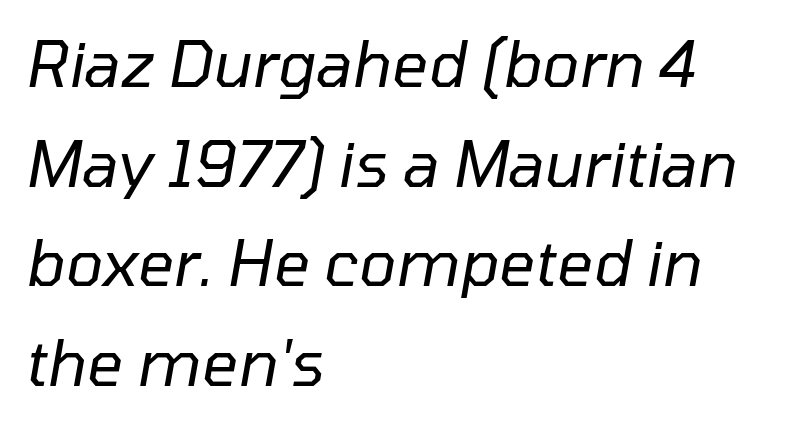
{"italic": "yes", "lean": "right", "slant_degrees": 10, "bold": "no", "weight": "regular", "width": "normal", "stroke_contrast": "low", "x_height": "medium", "monospaced": "no", "underline": "no", "align": "left", "line_spacing": "normal", "line_spacing_ratio": 1.58, "letter_spacing": "normal", "letter_spacing_em": 0.0, "glyph_px": 63}
